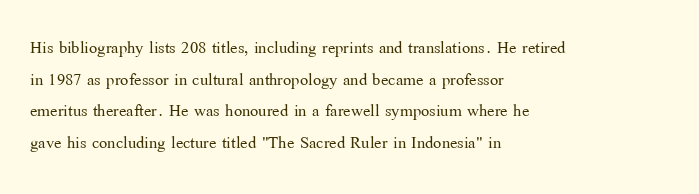
Q: Is the text bold? A: No.
Q: Is the text italic (slanted)? A: No, it is upright.
Q: Is the text underlined? A: No.
Q: How is the paragraph aligned? A: Left-aligned.
Q: Is the spacing between letters normal or unusually wide? A: Normal.
Q: Is the spacing between lines tight, normal or loose? A: Normal.
